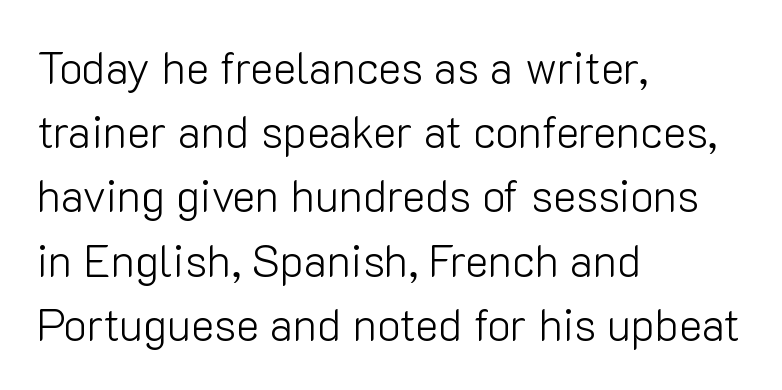
The image shows 44 px light sans-serif type, upright; set left-aligned, normal line spacing (1.46x), normal letter spacing, not underlined; low stroke contrast and a medium x-height.
